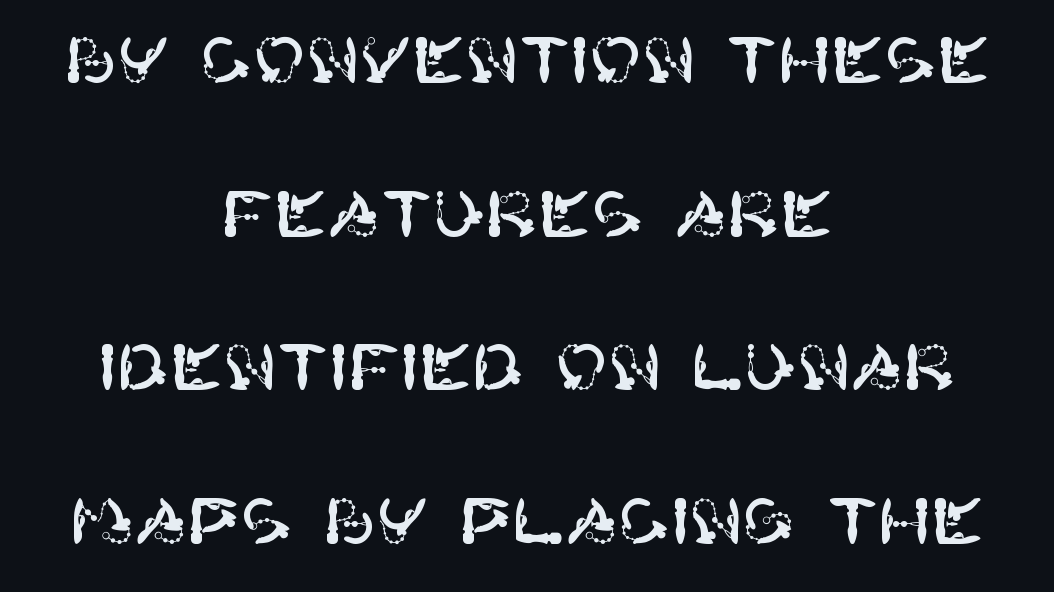
Q: Is the text italic (slanted)? A: No, it is upright.
Q: Is the typeface a serif or a sans-serif typeface? A: Sans-serif.
Q: Is the text underlined? A: No.
Q: How is the paragraph aligned? A: Centered.
Q: Is the spacing between letters normal or unusually wide? A: Normal.
Q: Is the spacing between lines tight, normal or loose? A: Loose.
Q: Width (condensed, normal, or wide)? A: Normal.
Q: Stroke contrast? A: High.
Q: x-height? A: Large.
